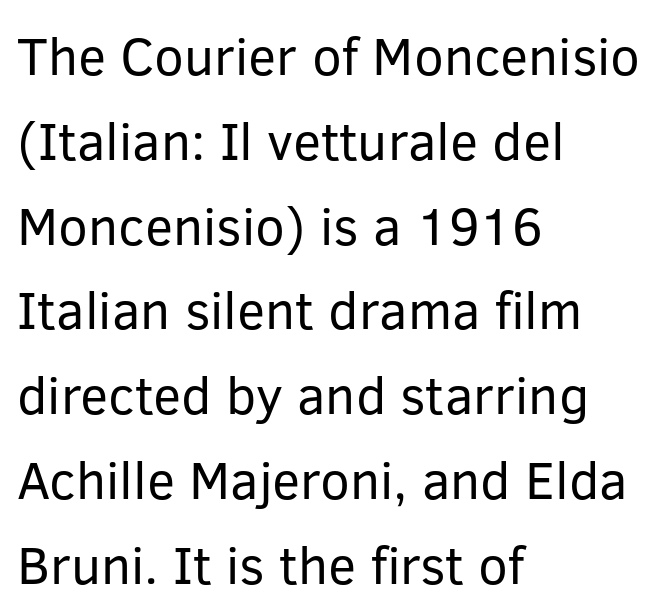
Q: Is the text bold? A: No.
Q: Is the text italic (slanted)? A: No, it is upright.
Q: Is the typeface a serif or a sans-serif typeface? A: Sans-serif.
Q: Is the text underlined? A: No.
Q: How is the paragraph aligned? A: Left-aligned.
Q: Is the spacing between letters normal or unusually wide? A: Normal.
Q: Is the spacing between lines tight, normal or loose? A: Normal.
Q: Width (condensed, normal, or wide)? A: Normal.
Q: Stroke contrast? A: Low.
Q: x-height? A: Medium.
Q: Monospaced? A: No.
